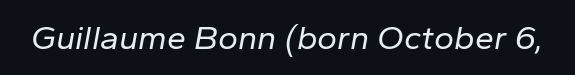
{"italic": "yes", "lean": "right", "slant_degrees": 10, "bold": "no", "weight": "regular", "width": "normal", "stroke_contrast": "low", "x_height": "medium", "monospaced": "no", "underline": "no", "letter_spacing": "normal", "letter_spacing_em": 0.0, "glyph_px": 34}
